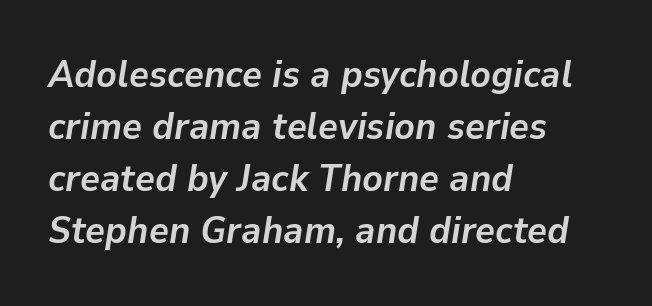
The image shows 38 px semibold type, italic (leaning right); set left-aligned, normal line spacing (1.37x), normal letter spacing, not underlined; low stroke contrast and a medium x-height.
